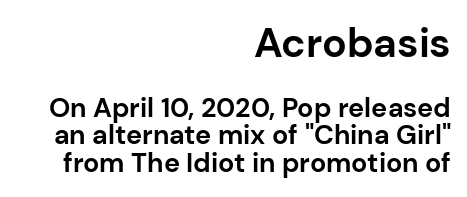
Each word holds together tightly as a unit, with standard inter-letter gaps. Spacing verdict: proportional, widths tailored to each character. Leading is clearly below the norm, producing a dense column. In terms of weight, the rendering is a true, heavy bold. Top chunk: large. Bottom chunk: small. Nope, not italic — everything's standing straight.
